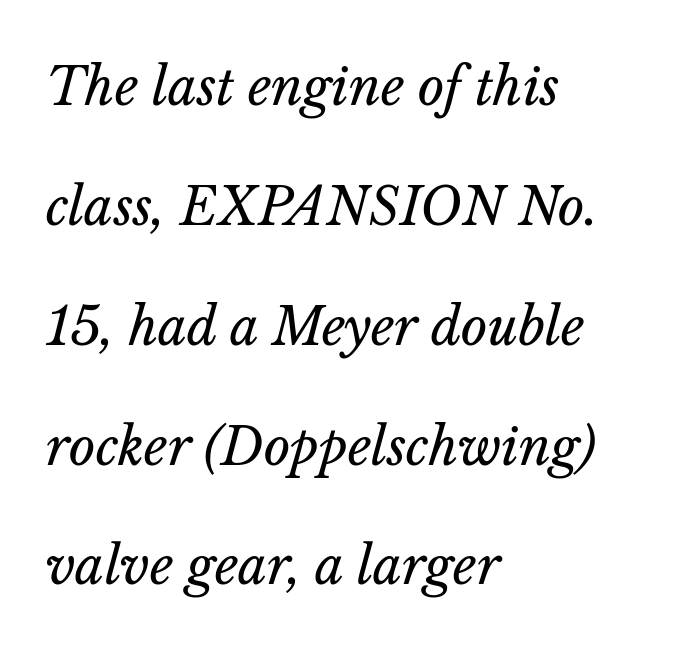
The image shows 51 px regular-weight type, italic (leaning right); set left-aligned, loose line spacing (2.35x), normal letter spacing, not underlined; low stroke contrast and a medium x-height.
